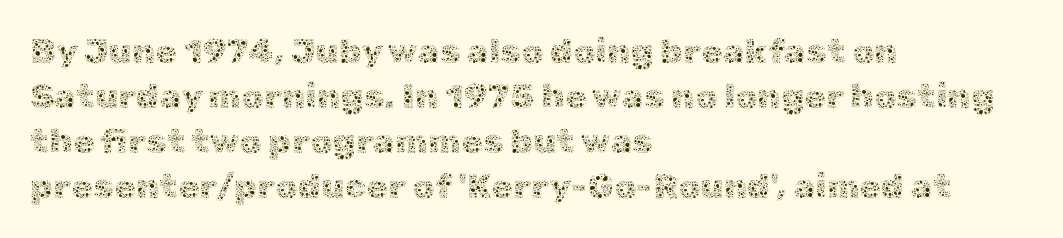
The image shows 35 px thin type, upright; set left-aligned, normal line spacing (1.29x), normal letter spacing, not underlined; a medium x-height.
